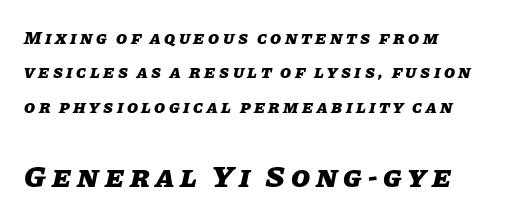
Q: Is the text bold? A: Yes.
Q: Is the text italic (slanted)? A: Yes, it leans right by about 11 degrees.
Q: Is the text underlined? A: No.
Q: Is the spacing between lines tight, normal or loose? A: Loose.
Q: Which block of text is set in a larger size, the first (top) or the second (bottom)? A: The second (bottom) one.
Q: Width (condensed, normal, or wide)? A: Normal.
Q: Stroke contrast? A: Low.
Q: x-height? A: Large.
Q: Monospaced? A: No.
